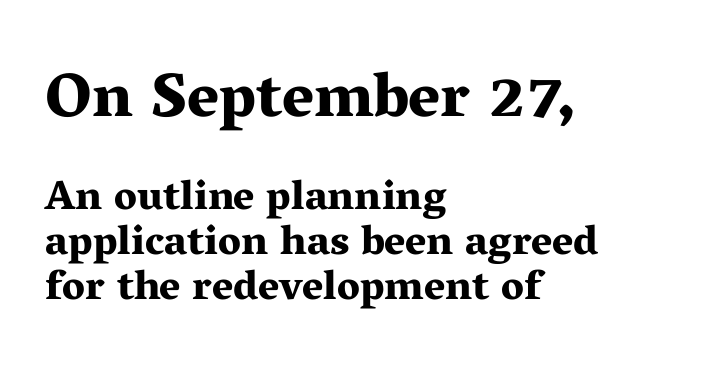
Successive baselines arrive quickly, one right under another. This rendering features lettering with no underline. Look at the glyph heights: the upper group is clearly the bigger setting. This sample is left-justified, so line endings fall wherever the words run out.
